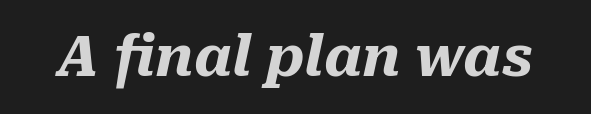
Q: Is the text bold? A: Yes.
Q: Is the text italic (slanted)? A: Yes, it leans right by about 10 degrees.
Q: Is the text underlined? A: No.
Q: Is the spacing between letters normal or unusually wide? A: Normal.
Q: Width (condensed, normal, or wide)? A: Normal.
Q: Stroke contrast? A: Medium.
Q: x-height? A: Medium.
Q: Monospaced? A: No.
